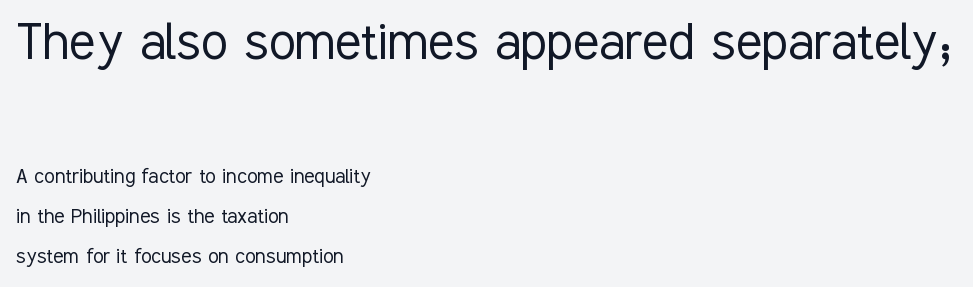
These two chunks differ in scale, with the top chunk taking the larger measure. The passage shown is not bold in any degree. Quick note: interline space is typical. Nobody touched the tracking dial on this one.
